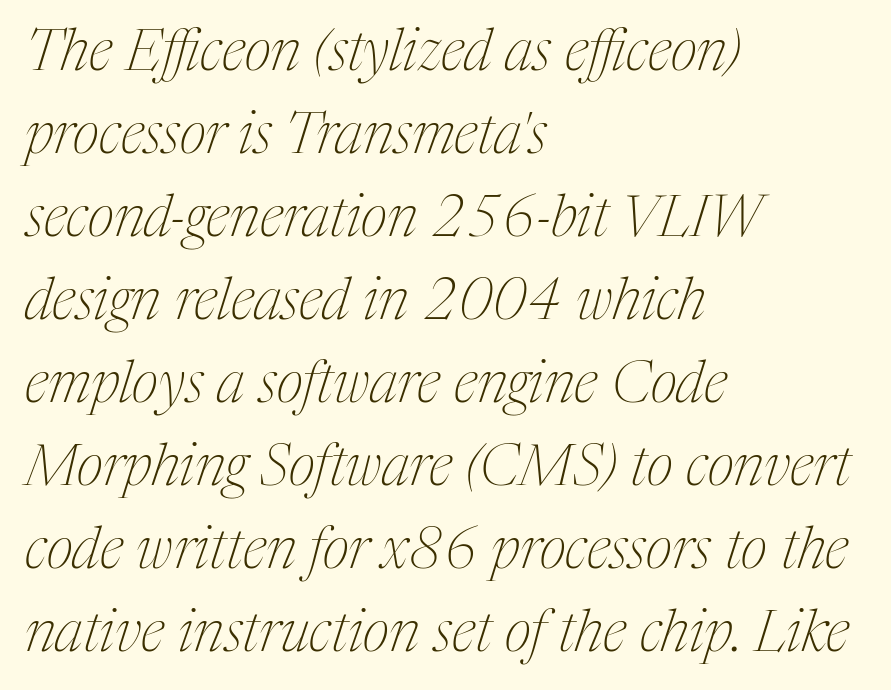
Tracking value appears to be zero — textbook default spacing. The leading is moderate, giving the passage an even texture. Each line starts at the same left margin while the right side varies. Each row of text sits above clean, open space. Serif or sans? Serif — the stroke terminals have little feet. This reads as an unemphasized weight, regular at the heaviest.
